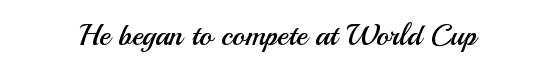
Q: Is the text bold? A: No.
Q: Is the text italic (slanted)? A: Yes.
Q: Is the typeface a serif or a sans-serif typeface? A: Sans-serif.
Q: Is the text underlined? A: No.
Q: Is the spacing between letters normal or unusually wide? A: Normal.
Q: Width (condensed, normal, or wide)? A: Normal.
Q: Stroke contrast? A: Medium.
Q: x-height? A: Small.
Q: Monospaced? A: No.
